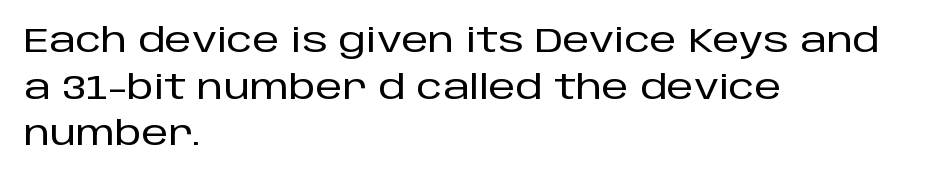
Notice how the passage keeps a crisp vertical edge on the left only. Each letter keeps its own natural width here, so spacing adapts to shape. Students, note that the glyphs here touch the page at normal intervals. Posture: straight, roman, zero tilt. What's the leading like? Ordinary, nothing unusual. The passage shown is not underscored anywhere.
